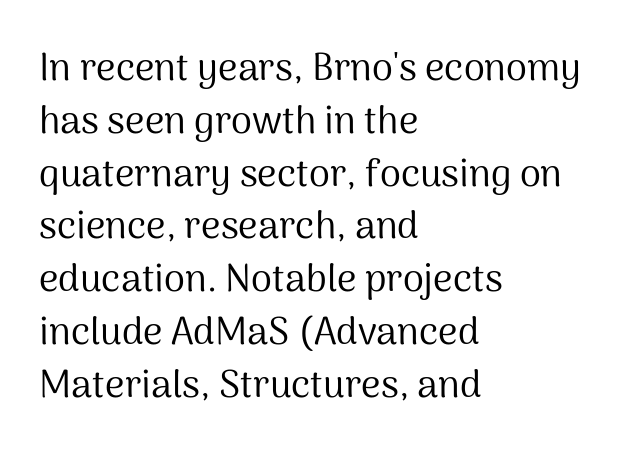
Grotesque or geometric, the face here clearly has no serifs. Vertically, the passage feels balanced, rows spaced as you'd expect. No word sits above an underline. Alignment: flush left.
